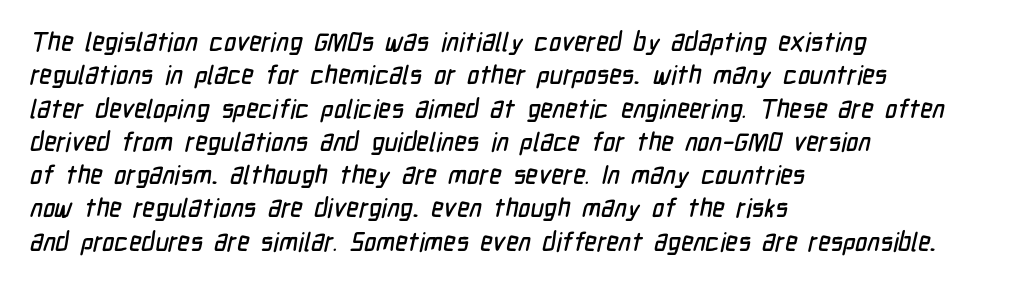
{"underline": "no", "align": "left", "line_spacing": "normal", "line_spacing_ratio": 1.28, "letter_spacing": "normal", "letter_spacing_em": 0.0, "glyph_px": 26}
